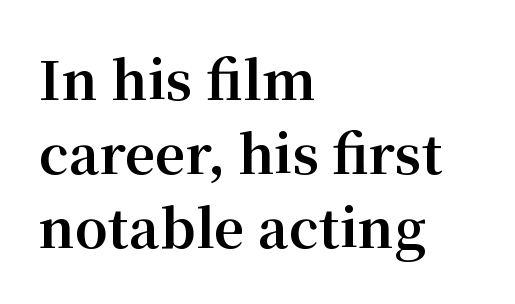
Q: Is the text bold? A: Yes.
Q: Is the text italic (slanted)? A: No, it is upright.
Q: Is the typeface a serif or a sans-serif typeface? A: Serif.
Q: Is the text underlined? A: No.
Q: How is the paragraph aligned? A: Left-aligned.
Q: Is the spacing between letters normal or unusually wide? A: Normal.
Q: Is the spacing between lines tight, normal or loose? A: Normal.
Q: Width (condensed, normal, or wide)? A: Normal.
Q: Stroke contrast? A: Medium.
Q: x-height? A: Medium.
Q: Monospaced? A: No.
